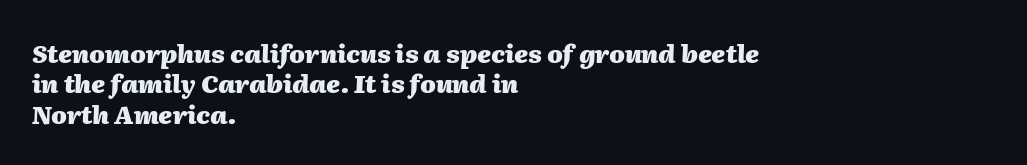
The image shows 25 px bold type, italic (leaning right); set left-aligned, line spacing 1.22x, normal letter spacing, not underlined.
